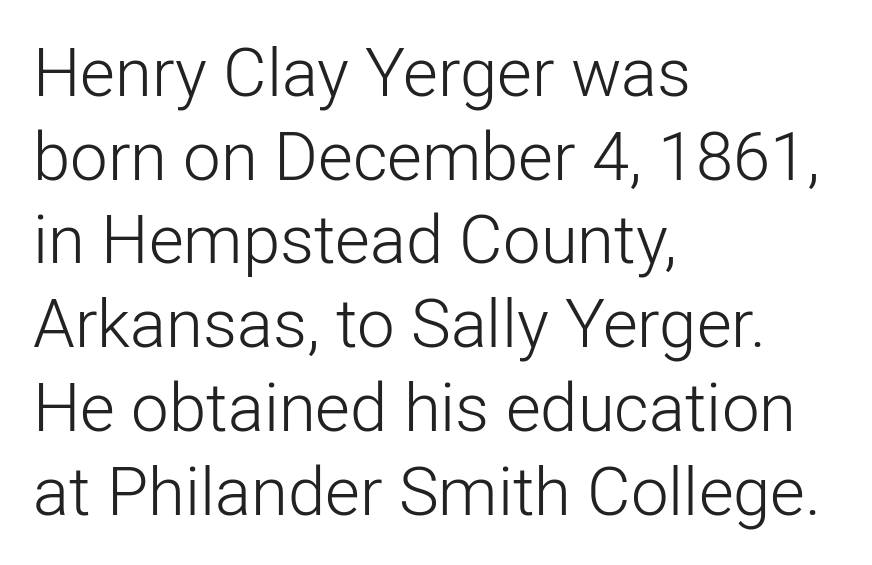
Q: Is the text bold? A: No.
Q: Is the text italic (slanted)? A: No, it is upright.
Q: Is the typeface a serif or a sans-serif typeface? A: Sans-serif.
Q: Is the text underlined? A: No.
Q: How is the paragraph aligned? A: Left-aligned.
Q: Is the spacing between letters normal or unusually wide? A: Normal.
Q: Is the spacing between lines tight, normal or loose? A: Normal.
Q: Width (condensed, normal, or wide)? A: Normal.
Q: Stroke contrast? A: Low.
Q: x-height? A: Medium.
Q: Monospaced? A: No.
